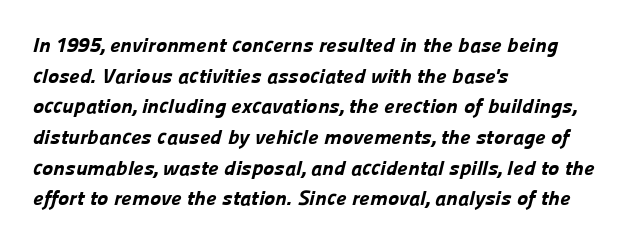
Students, this is bold: see how much ink each stroke carries. The rendering uses a moderate line-height, typical for paragraphs. The baseline area is clear. Short and long lines alike share a common starting point at left.
